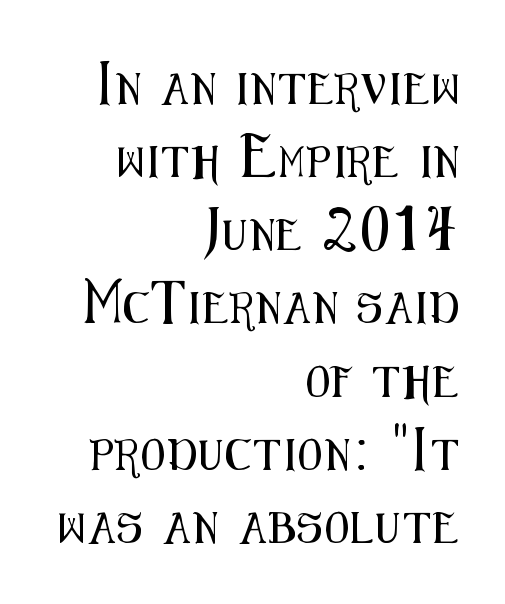
Q: Is the text italic (slanted)? A: No, it is upright.
Q: Is the text underlined? A: No.
Q: How is the paragraph aligned? A: Right-aligned.
Q: Is the spacing between lines tight, normal or loose? A: Loose.
Q: Width (condensed, normal, or wide)? A: Condensed.
Q: Stroke contrast? A: Medium.
Q: x-height? A: Medium.
Q: Monospaced? A: No.
